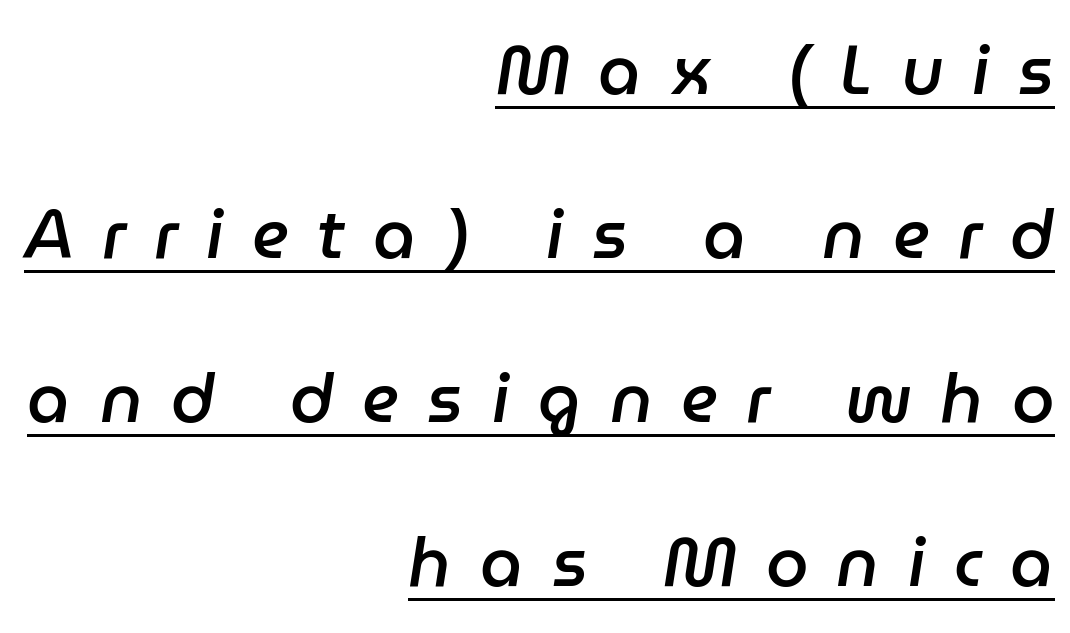
The image shows 68 px semibold type, italic (leaning right); set right-aligned, loose line spacing (2.41x), unusually wide letter spacing (+0.42 em), underlined; low stroke contrast and a medium x-height.
